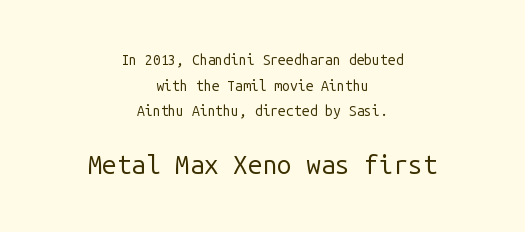
{"italic": "no", "bold": "no", "underline": "no", "align": "center", "line_spacing_ratio": 1.83, "letter_spacing": "normal", "letter_spacing_em": 0.0, "larger_block": "second", "size_ratio": 1.86, "glyph_px": 26}
